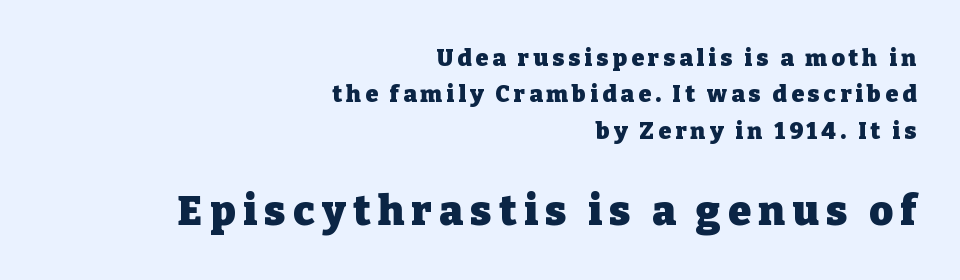
Q: Is the text bold? A: Yes.
Q: Is the text italic (slanted)? A: No, it is upright.
Q: Is the typeface a serif or a sans-serif typeface? A: Serif.
Q: Is the text underlined? A: No.
Q: How is the paragraph aligned? A: Right-aligned.
Q: Is the spacing between lines tight, normal or loose? A: Normal.
Q: Which block of text is set in a larger size, the first (top) or the second (bottom)? A: The second (bottom) one.
Q: Width (condensed, normal, or wide)? A: Normal.
Q: Stroke contrast? A: Low.
Q: x-height? A: Medium.
Q: Monospaced? A: No.
